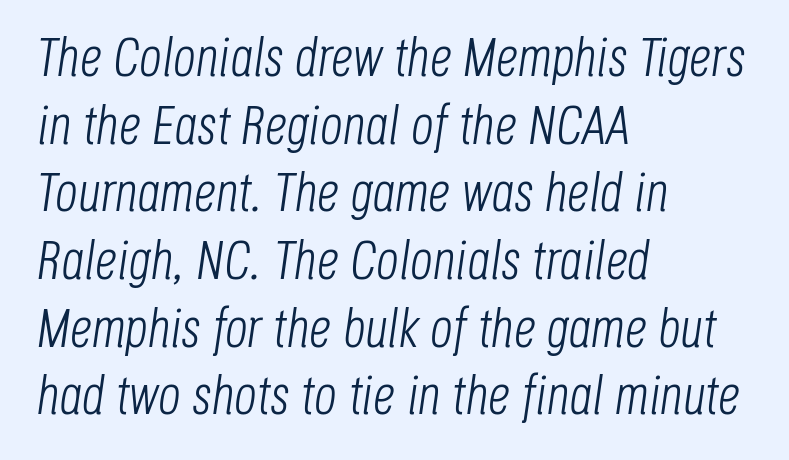
The image shows 55 px light, condensed type, italic (leaning right); set left-aligned, line spacing 1.23x, normal letter spacing, not underlined; low stroke contrast and a large x-height.
